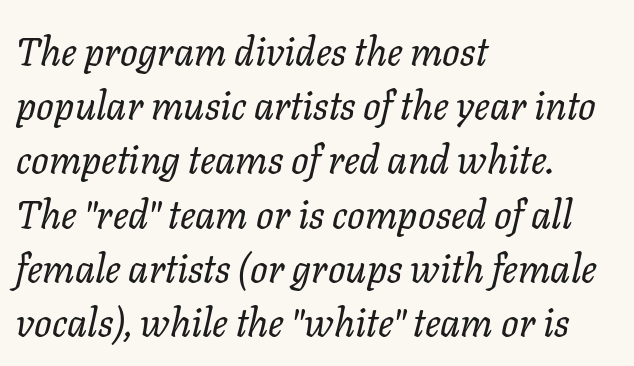
Looks like regular typesetting: each glyph gets only the width it needs. The line-height multiplier appears to be the usual default. Line starts are locked; line ends wander. Compared with a typical body face, this is equally light or lighter still. A typesetter would call this zero additional tracking. Only glyphs here, with clear space below each row.
